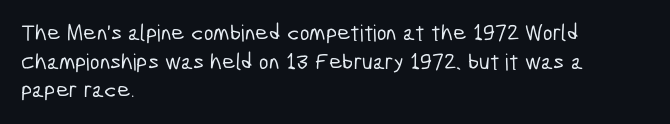
The image shows 23 px text type; set left-aligned, normal line spacing (1.25x), normal letter spacing, not underlined.
